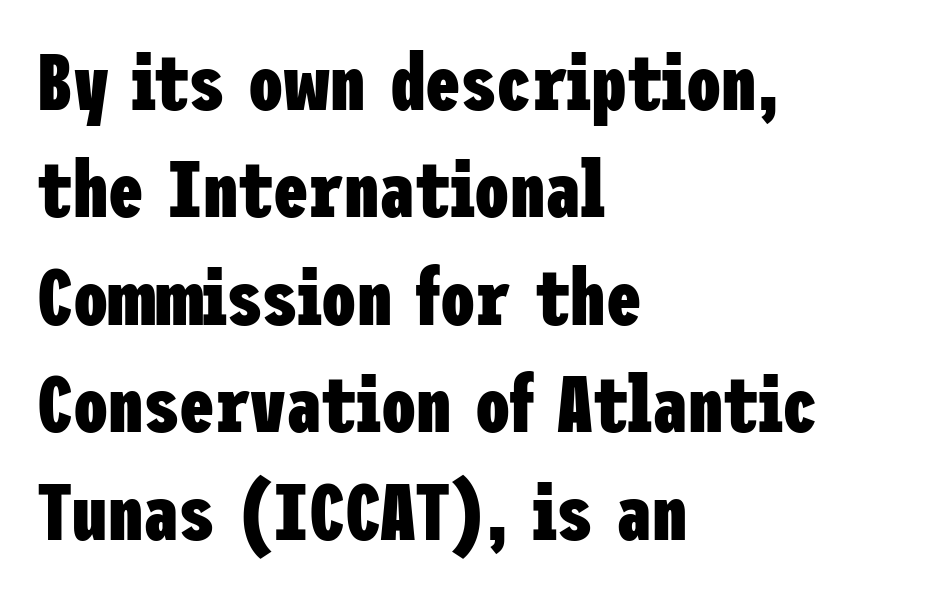
The zone under the glyphs is completely vacant. The tracking reads as untouched default to a designer's eye. Students, observe: this is what conventionally led text looks like. Heavy-handed strokes throughout: this text is bold. I'd call this a sans setting — the letters go barefoot.
